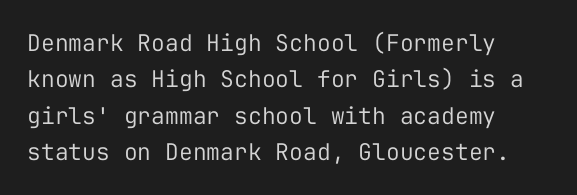
Q: Is the text bold? A: No.
Q: Is the text italic (slanted)? A: No, it is upright.
Q: Is the text underlined? A: No.
Q: How is the paragraph aligned? A: Left-aligned.
Q: Is the spacing between letters normal or unusually wide? A: Normal.
Q: Is the spacing between lines tight, normal or loose? A: Normal.
